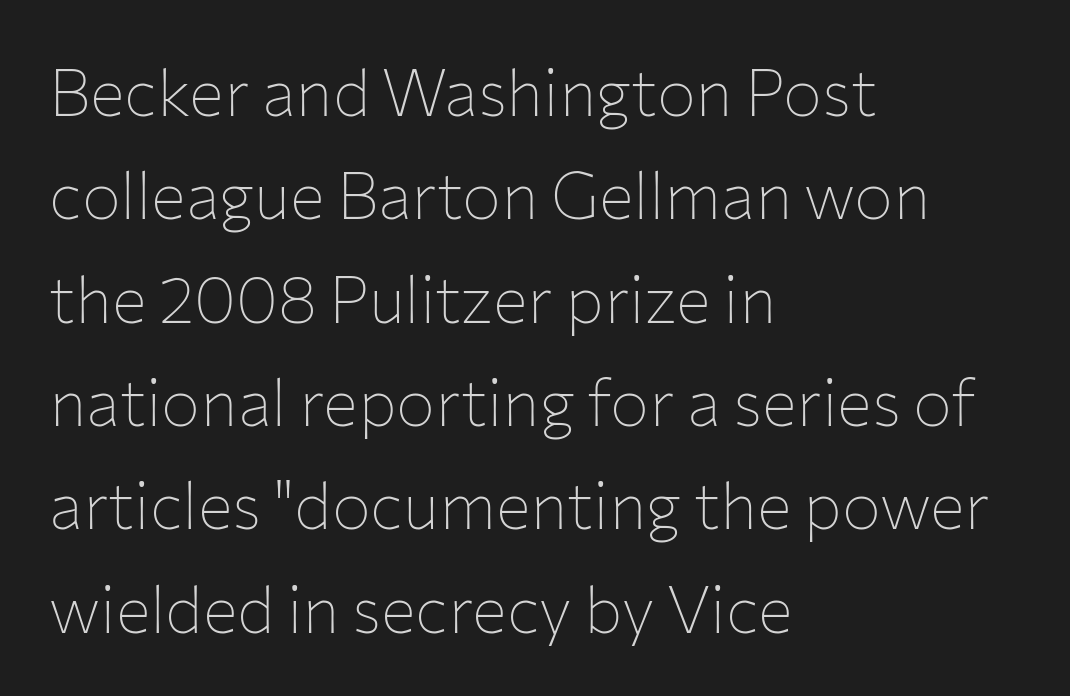
{"serif": "no", "italic": "no", "bold": "no", "weight": "thin", "width": "normal", "stroke_contrast": "low", "x_height": "medium", "monospaced": "no", "underline": "no", "align": "left", "line_spacing": "normal", "line_spacing_ratio": 1.59, "letter_spacing": "normal", "letter_spacing_em": 0.0, "glyph_px": 65}
